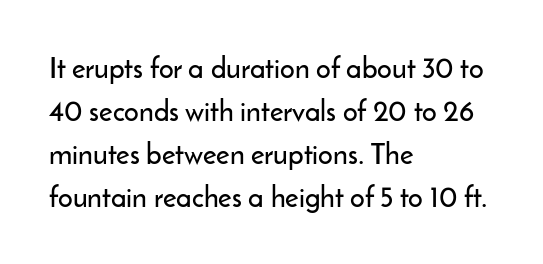
The image shows 29 px sans-serif type, upright; set left-aligned, normal line spacing (1.48x), normal letter spacing, not underlined; low stroke contrast and a small x-height.
